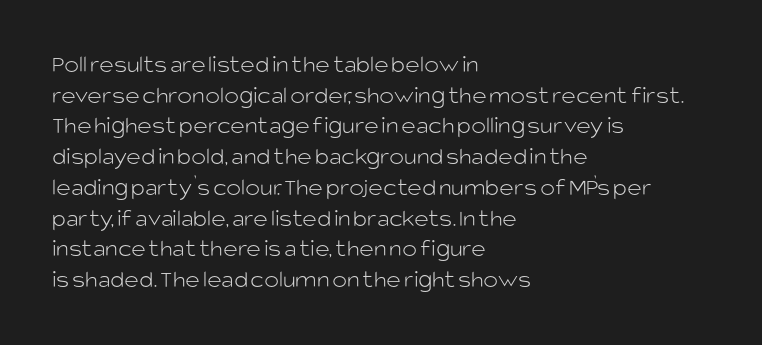
The image shows 25 px text type, upright; set left-aligned, line spacing 1.23x, normal letter spacing, not underlined.
